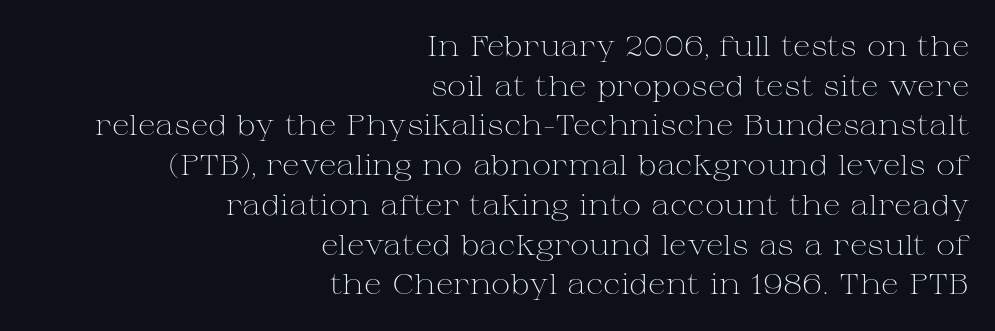
A flush-right, rag-left setting is used for this passage. Letter spacing: default. This sample uses a serif face. The letters look calm and open, with moderate or lighter stems.
